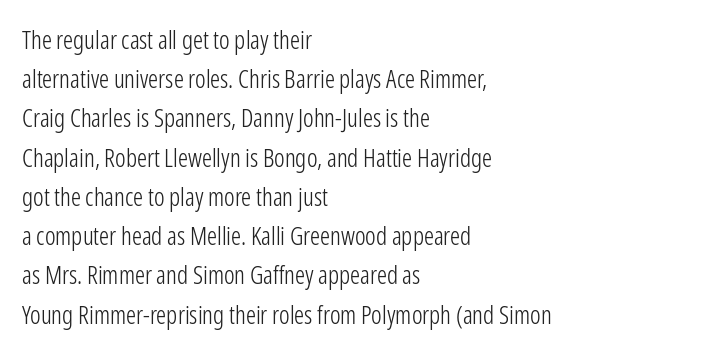
{"italic": "no", "bold": "no", "underline": "no", "align": "left", "line_spacing": "normal", "line_spacing_ratio": 1.57, "letter_spacing": "normal", "letter_spacing_em": 0.0, "glyph_px": 25}
